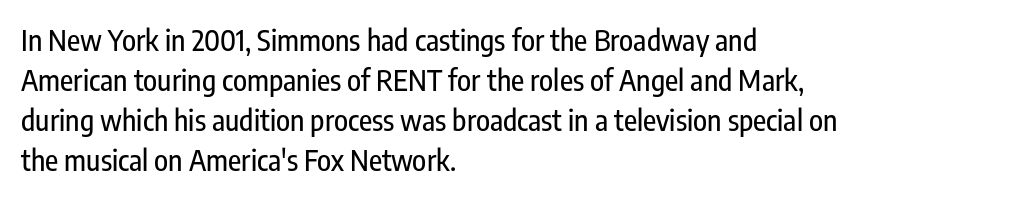
{"serif": "no", "italic": "no", "width": "condensed", "stroke_contrast": "low", "x_height": "medium", "monospaced": "no", "underline": "no", "align": "left", "line_spacing": "normal", "line_spacing_ratio": 1.38, "letter_spacing": "normal", "letter_spacing_em": 0.0, "glyph_px": 29}
